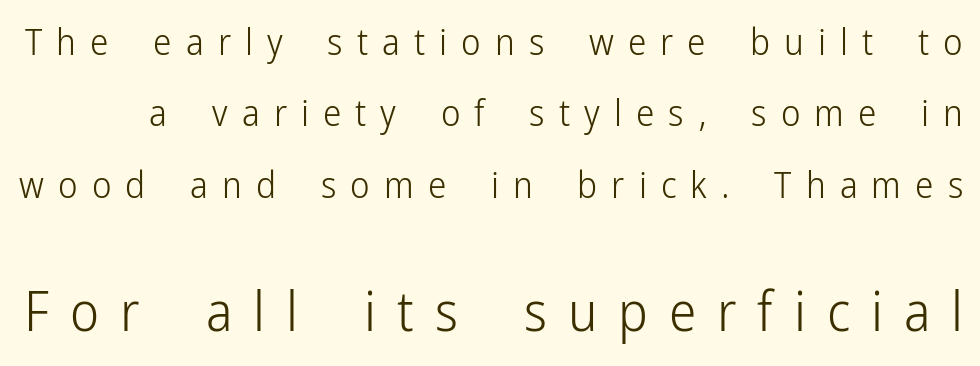
{"serif": "no", "italic": "no", "bold": "no", "weight": "light", "width": "condensed", "stroke_contrast": "low", "x_height": "medium", "monospaced": "no", "underline": "no", "line_spacing": "loose", "line_spacing_ratio": 1.93, "letter_spacing": "wide", "letter_spacing_em": 0.38, "larger_block": "second", "size_ratio": 1.49, "glyph_px": 55}
